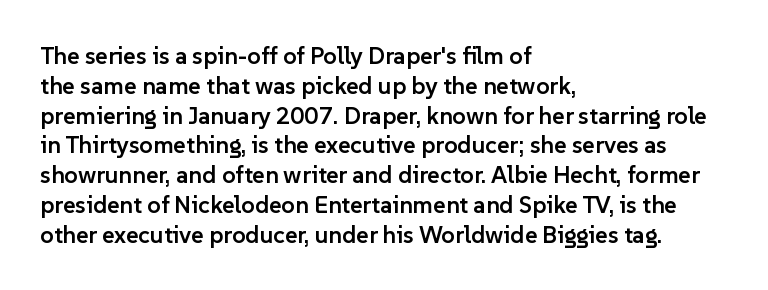
The letters stand upright; this is a roman face. Underline: absent. The sample has been set in demibold, a notch under bold. Here the glyphs are tracked normally, forming tight word shapes.
